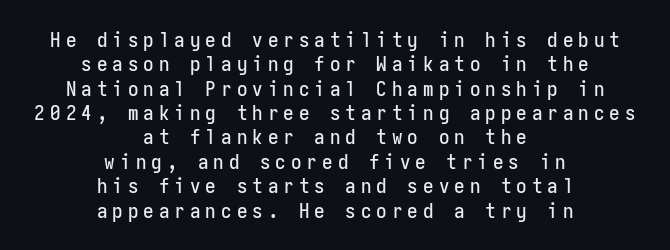
The image shows 21 px text type, upright; set centered, line spacing 1.16x, unusually wide letter spacing (+0.24 em), not underlined.
